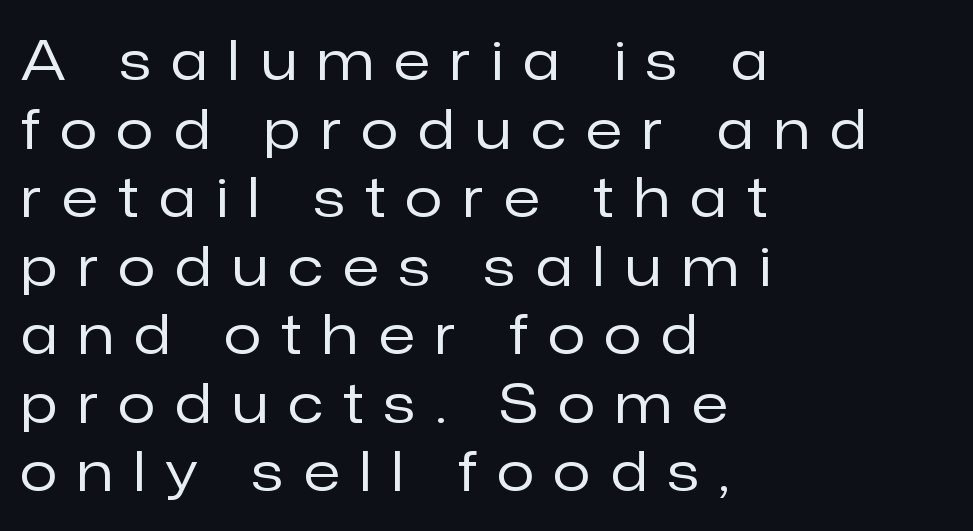
Q: Is the text bold? A: No.
Q: Is the text italic (slanted)? A: No, it is upright.
Q: Is the typeface a serif or a sans-serif typeface? A: Sans-serif.
Q: Is the text underlined? A: No.
Q: How is the paragraph aligned? A: Left-aligned.
Q: Is the spacing between letters normal or unusually wide? A: Unusually wide.
Q: Is the spacing between lines tight, normal or loose? A: Normal.
Q: Width (condensed, normal, or wide)? A: Normal.
Q: Stroke contrast? A: Low.
Q: x-height? A: Medium.
Q: Monospaced? A: No.
